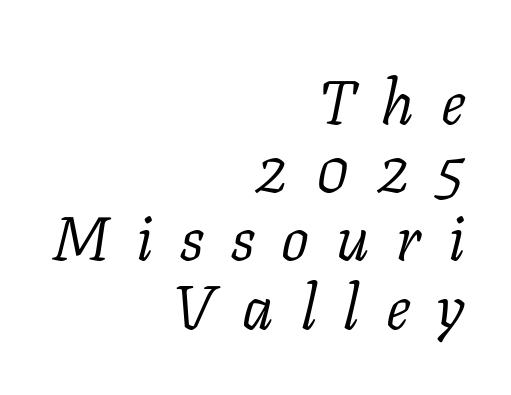
{"serif": "yes", "italic": "yes", "lean": "right", "slant_degrees": 11, "bold": "no", "weight": "light", "width": "normal", "stroke_contrast": "low", "x_height": "medium", "monospaced": "no", "underline": "no", "align": "right", "line_spacing": "tight", "line_spacing_ratio": 1.1, "letter_spacing": "wide", "letter_spacing_em": 0.43, "glyph_px": 62}
